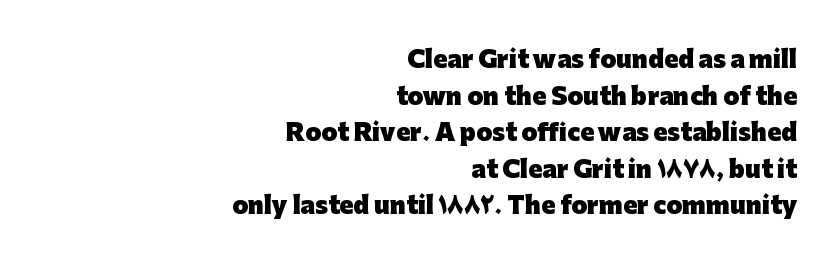
{"italic": "no", "bold": "yes", "underline": "no", "align": "right", "line_spacing": "normal", "line_spacing_ratio": 1.59, "letter_spacing": "normal", "letter_spacing_em": 0.0, "glyph_px": 23}
